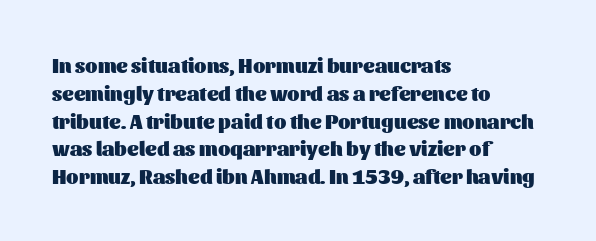
Q: Is the text bold? A: Yes.
Q: Is the text italic (slanted)? A: No, it is upright.
Q: Is the text underlined? A: No.
Q: How is the paragraph aligned? A: Left-aligned.
Q: Is the spacing between letters normal or unusually wide? A: Normal.
Q: Is the spacing between lines tight, normal or loose? A: Normal.
